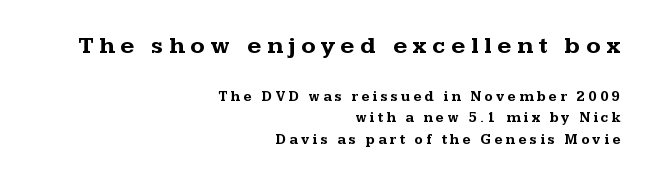
{"italic": "no", "bold": "yes", "underline": "no", "align": "right", "line_spacing": "normal", "line_spacing_ratio": 1.56, "letter_spacing": "wide", "letter_spacing_em": 0.23, "larger_block": "first", "size_ratio": 1.71, "glyph_px": 24}
